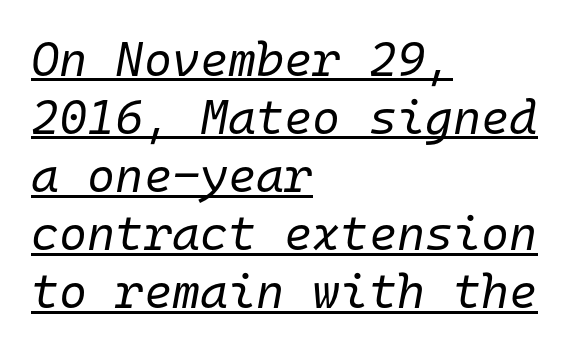
This sample has the even, mechanical cadence of fixed-width lettering. In terms of posture, this sample is oblique. What decoration does the sample have? An underline. The letterforms sit at book weight or below. Inter-character spacing is left at the font's built-in metrics. Typeset ragged right — the left edge is the straight one.
